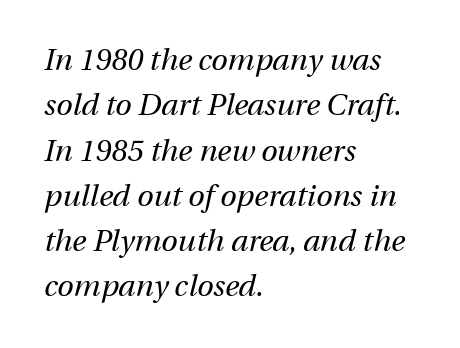
{"italic": "yes", "lean": "right", "slant_degrees": 12, "bold": "no", "weight": "regular", "width": "normal", "stroke_contrast": "medium", "x_height": "medium", "monospaced": "no", "underline": "no", "align": "left", "line_spacing": "normal", "line_spacing_ratio": 1.51, "letter_spacing": "normal", "letter_spacing_em": 0.0, "glyph_px": 30}
